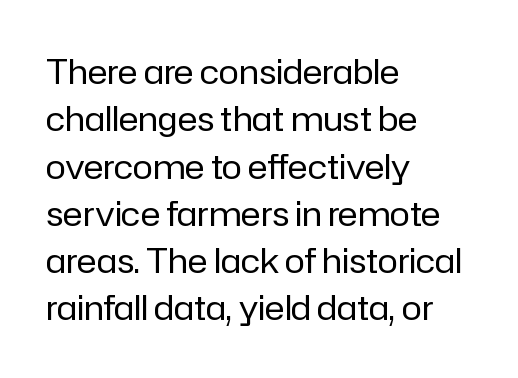
Q: Is the text bold? A: No.
Q: Is the text italic (slanted)? A: No, it is upright.
Q: Is the typeface a serif or a sans-serif typeface? A: Sans-serif.
Q: Is the text underlined? A: No.
Q: How is the paragraph aligned? A: Left-aligned.
Q: Is the spacing between letters normal or unusually wide? A: Normal.
Q: Is the spacing between lines tight, normal or loose? A: Normal.
Q: Width (condensed, normal, or wide)? A: Normal.
Q: Stroke contrast? A: Low.
Q: x-height? A: Medium.
Q: Monospaced? A: No.
